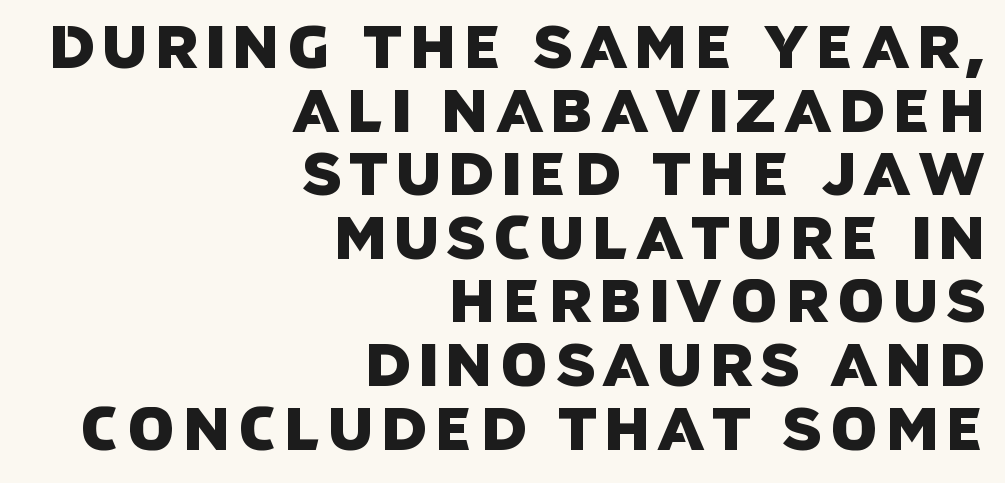
The image shows 60 px sans-serif type; set right-aligned, tight line spacing (1.06x), not underlined; low stroke contrast and a large x-height.
